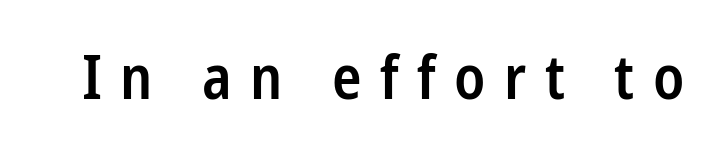
The letters are spread apart with noticeably loose tracking. Think of a printed novel: that variable character pitch is what you see here. Underlining? Definitely not there. These lines are composed in type without serifs. Unlike italic type, these characters show no tilt at all.
